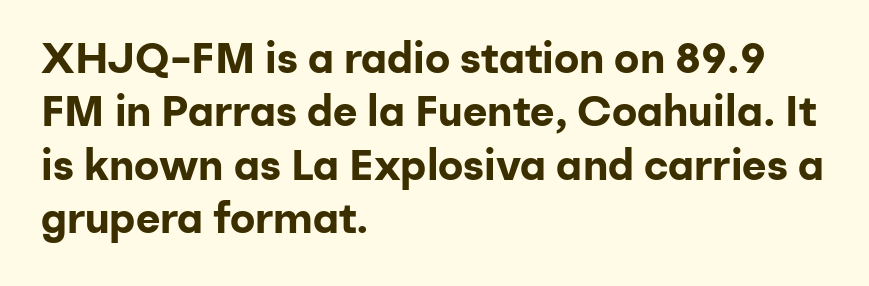
Short note: letters normally spaced. Is this a fixed-width face? No — the glyphs have proportional, varying widths. Interline gaps are of average width in this sample. Does the type have serifs? No, each stem ends abruptly. The letters stand upright; this is a roman face. The sample has been set heavy, in full bold.
